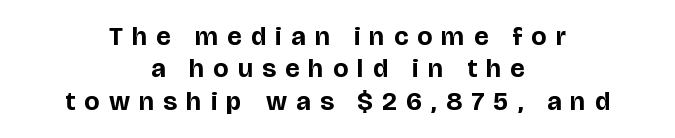
Q: Is the text bold? A: Yes.
Q: Is the text italic (slanted)? A: No, it is upright.
Q: Is the text underlined? A: No.
Q: How is the paragraph aligned? A: Centered.
Q: Is the spacing between letters normal or unusually wide? A: Unusually wide.
Q: Is the spacing between lines tight, normal or loose? A: Normal.
